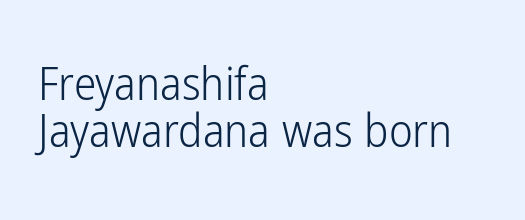
You can tell it's not italic because the verticals are truly vertical. Note the varied advance widths — an 'i' is clearly narrower than an 'm'. The typeface has the unassuming heft of standard copy or less. Lines of text with bare space underneath. The designer went with a sans here, leaving each stem footless.
